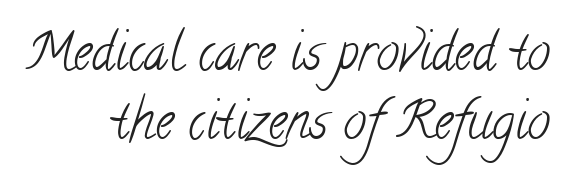
{"serif": "yes", "bold": "no", "weight": "light", "width": "condensed", "stroke_contrast": "low", "x_height": "small", "monospaced": "no", "underline": "no", "align": "right", "line_spacing": "normal", "line_spacing_ratio": 1.32, "letter_spacing": "normal", "letter_spacing_em": 0.0, "glyph_px": 52}
